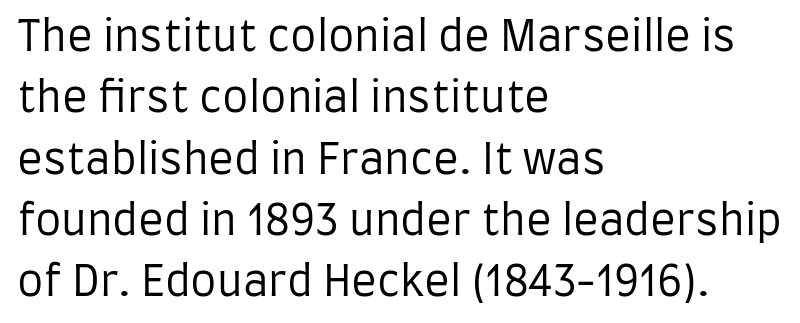
Q: Is the text bold? A: No.
Q: Is the text italic (slanted)? A: No, it is upright.
Q: Is the typeface a serif or a sans-serif typeface? A: Sans-serif.
Q: Is the text underlined? A: No.
Q: How is the paragraph aligned? A: Left-aligned.
Q: Is the spacing between letters normal or unusually wide? A: Normal.
Q: Is the spacing between lines tight, normal or loose? A: Normal.
Q: Width (condensed, normal, or wide)? A: Condensed.
Q: Stroke contrast? A: Low.
Q: x-height? A: Large.
Q: Monospaced? A: No.
